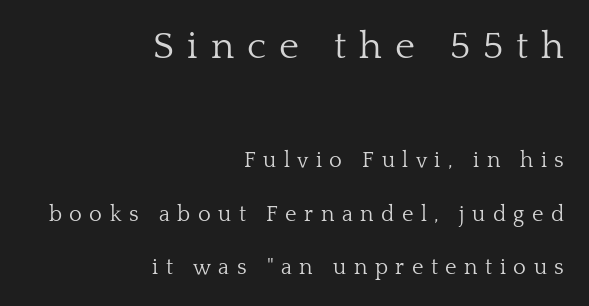
Display-style spreading of the glyphs; the letterfit is very open. Leftover space on each line is placed entirely before the opening word. The space beneath each line is pristine and unruled. Regarding serifs, this sample has them. Stem width sits at or under what a default text font uses.
